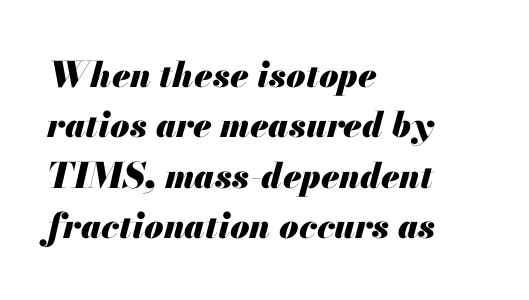
Q: Is the text bold? A: Yes.
Q: Is the text italic (slanted)? A: Yes, it leans right by about 13 degrees.
Q: Is the text underlined? A: No.
Q: How is the paragraph aligned? A: Left-aligned.
Q: Is the spacing between letters normal or unusually wide? A: Normal.
Q: Is the spacing between lines tight, normal or loose? A: Normal.
Q: Width (condensed, normal, or wide)? A: Normal.
Q: Stroke contrast? A: Medium.
Q: x-height? A: Small.
Q: Monospaced? A: No.
